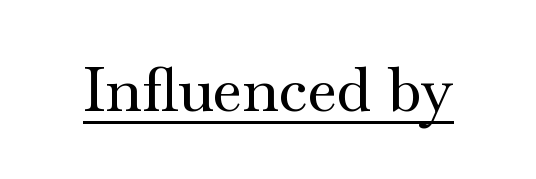
The letters carry serifs — small finishing strokes at the ends of their stems. The passage shown is underscored from start to finish. Posture: upright roman. Caption: standard tracking, unaltered. Spacing verdict: proportional, widths tailored to each character.
